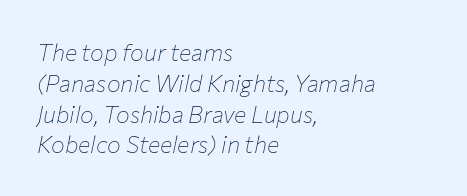
The image shows 23 px text type, italic (leaning right); set left-aligned, normal line spacing (1.34x), normal letter spacing, not underlined.
